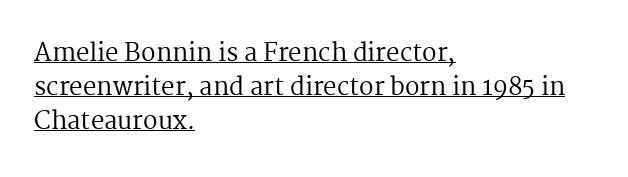
The lettering stays uniformly vertical, giving the passage a roman look. These lines stack with their left ends in a neat column. This rendering features underlined lettering. This block has exactly the height ordinary leading produces. Nobody touched the tracking dial on this one.
